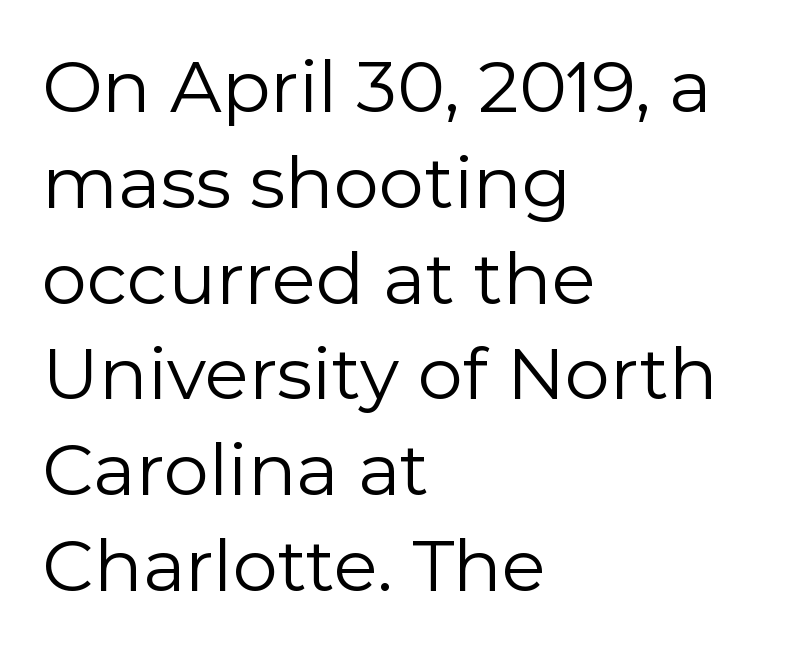
Q: Is the text bold? A: No.
Q: Is the text italic (slanted)? A: No, it is upright.
Q: Is the typeface a serif or a sans-serif typeface? A: Sans-serif.
Q: Is the text underlined? A: No.
Q: How is the paragraph aligned? A: Left-aligned.
Q: Is the spacing between letters normal or unusually wide? A: Normal.
Q: Is the spacing between lines tight, normal or loose? A: Normal.
Q: Width (condensed, normal, or wide)? A: Normal.
Q: x-height? A: Medium.
Q: Monospaced? A: No.
